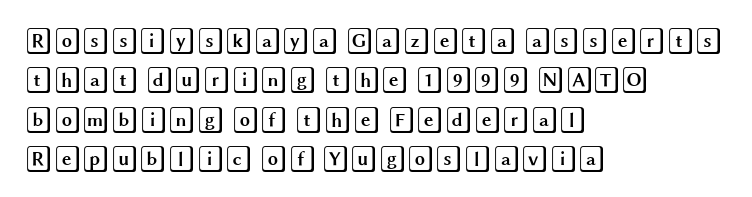
{"italic": "no", "underline": "no", "align": "left", "line_spacing": "normal", "line_spacing_ratio": 1.51, "letter_spacing": "normal", "letter_spacing_em": 0.0, "glyph_px": 26}
